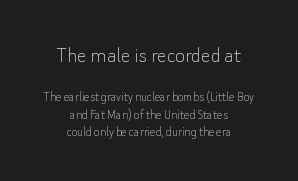
{"italic": "no", "bold": "no", "underline": "no", "align": "center", "line_spacing_ratio": 1.22, "letter_spacing": "normal", "letter_spacing_em": 0.0, "larger_block": "first", "size_ratio": 1.71, "glyph_px": 24}
